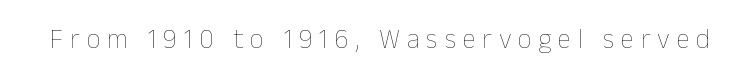
The image shows 27 px text type, upright; set unusually wide letter spacing (+0.25 em), not underlined.
